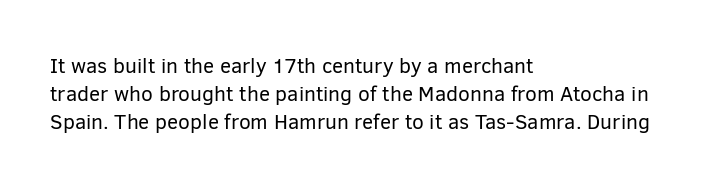
{"italic": "no", "bold": "no", "underline": "no", "align": "left", "line_spacing": "normal", "line_spacing_ratio": 1.33, "letter_spacing": "normal", "letter_spacing_em": 0.0, "glyph_px": 21}
